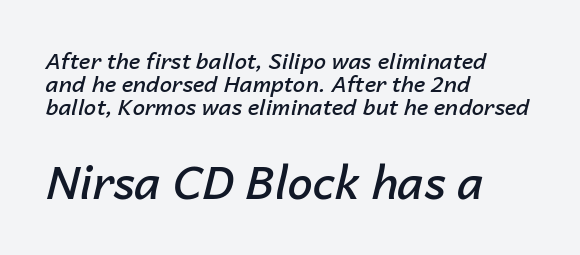
Q: Is the text bold? A: Semi-bold.
Q: Is the text italic (slanted)? A: Yes, it leans right by about 14 degrees.
Q: Is the text underlined? A: No.
Q: How is the paragraph aligned? A: Left-aligned.
Q: Is the spacing between letters normal or unusually wide? A: Normal.
Q: Is the spacing between lines tight, normal or loose? A: Tight.
Q: Which block of text is set in a larger size, the first (top) or the second (bottom)? A: The second (bottom) one.
Q: Width (condensed, normal, or wide)? A: Normal.
Q: Stroke contrast? A: Low.
Q: x-height? A: Medium.
Q: Monospaced? A: No.
